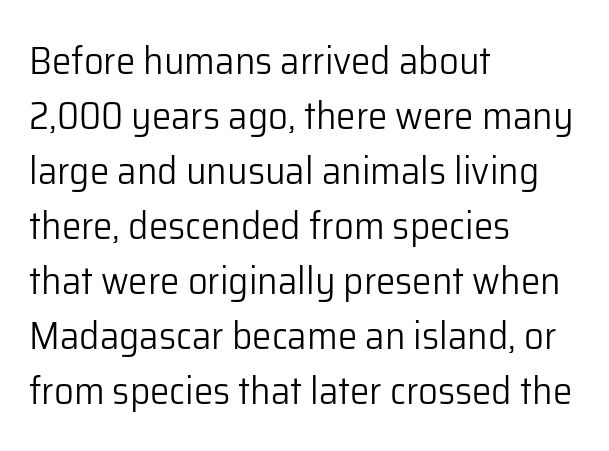
{"serif": "no", "italic": "no", "bold": "no", "weight": "light", "width": "normal", "stroke_contrast": "low", "x_height": "medium", "monospaced": "no", "underline": "no", "align": "left", "line_spacing": "normal", "line_spacing_ratio": 1.41, "letter_spacing": "normal", "letter_spacing_em": 0.0, "glyph_px": 39}
